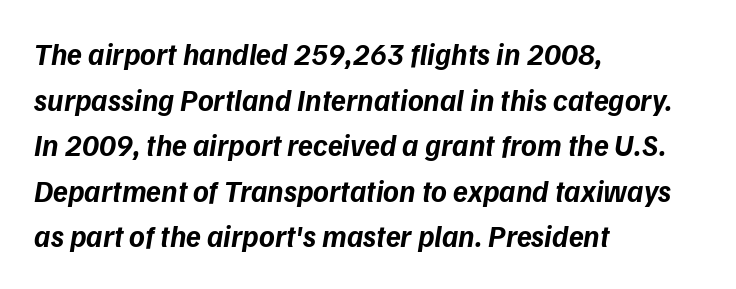
The text was rendered using a sans face with plain stroke endings. Do the characters align in a grid? No, the font is proportional. Compared with typical body copy, the letter spacing here is the same. The rag falls on the right side of this text block. The designer left line spacing at the default. The area under the type is left untouched.
